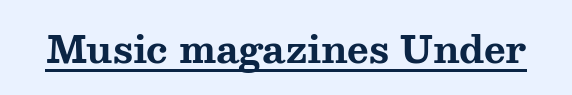
{"serif": "yes", "italic": "no", "bold": "yes", "weight": "bold", "width": "wide", "stroke_contrast": "medium", "x_height": "medium", "monospaced": "no", "underline": "yes", "letter_spacing": "normal", "letter_spacing_em": 0.0, "glyph_px": 37}
